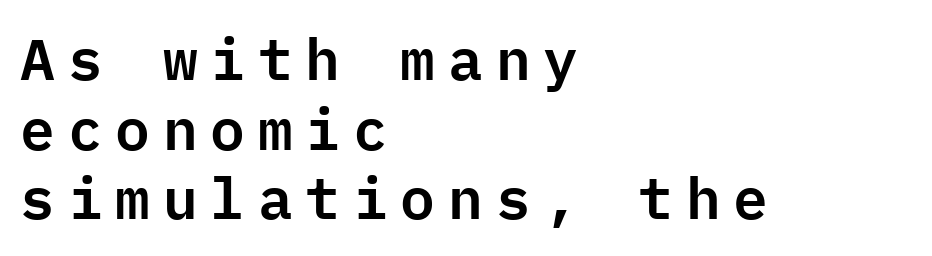
The image shows 58 px sans-serif type, upright, monospaced; set left-aligned, line spacing 1.2x, unusually wide letter spacing (+0.22 em), not underlined; low stroke contrast and a medium x-height.
